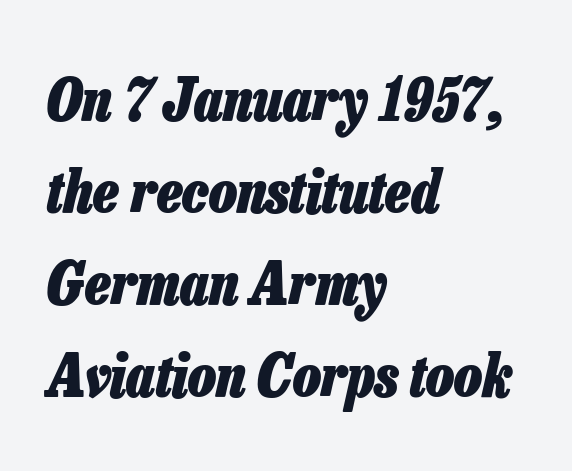
Glance below the letters and you will spot only blank space. A normal amount of white space separates one row of letters from the next. These lines are rendered in a variable-pitch font. The font is running at its bold setting. The letterforms sit shoulder to shoulder at normal distance.
